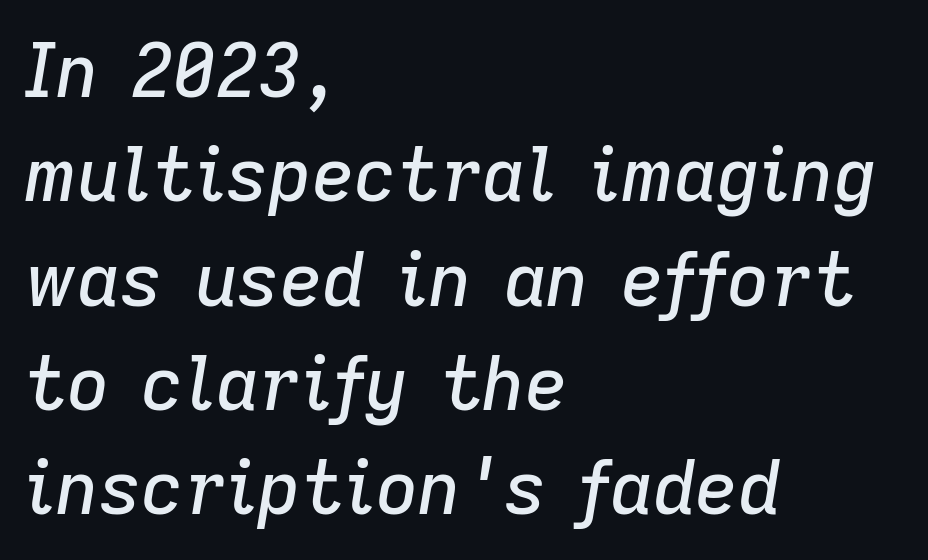
These lines stack with their left ends in a neat column. Note the varied advance widths — an 'i' is clearly narrower than an 'm'. How are the letters spaced? Ordinarily, with no added tracking. The whole block is typeset with a tilt.
